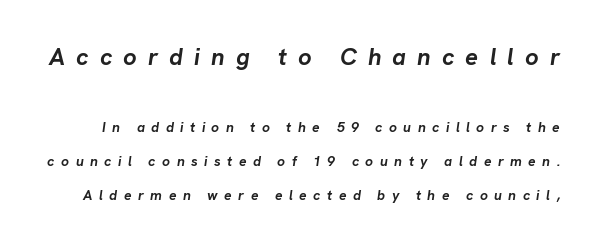
{"italic": "yes", "lean": "right", "slant_degrees": 8, "bold": "yes", "underline": "no", "line_spacing": "loose", "line_spacing_ratio": 2.41, "letter_spacing": "wide", "letter_spacing_em": 0.46, "larger_block": "first", "size_ratio": 1.71, "glyph_px": 24}
